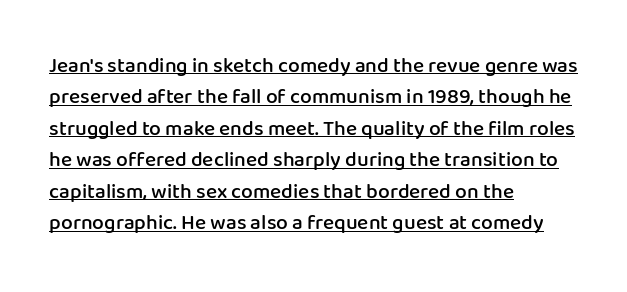
{"italic": "no", "bold": "semi", "underline": "yes", "align": "left", "line_spacing": "normal", "line_spacing_ratio": 1.5, "letter_spacing": "normal", "letter_spacing_em": 0.0, "glyph_px": 21}
